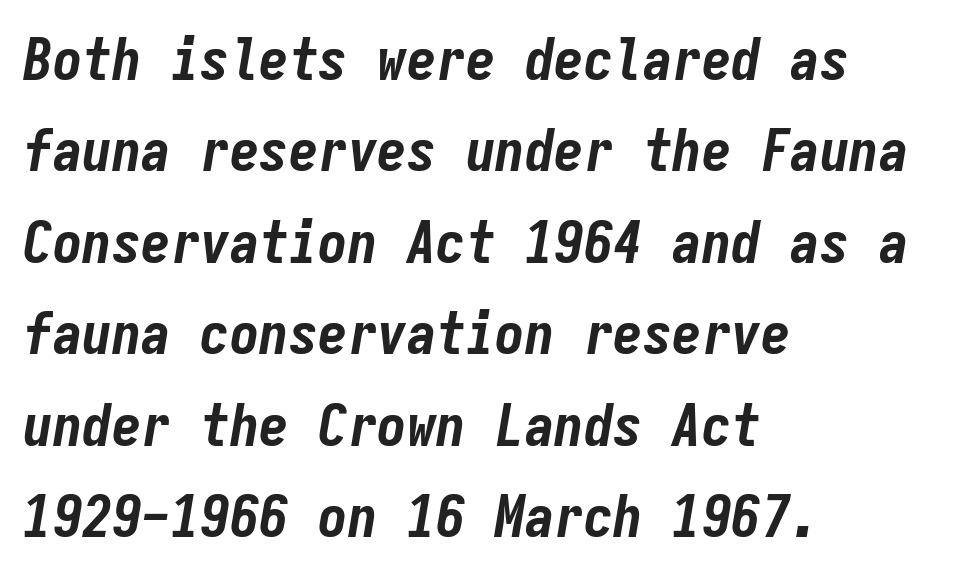
Summary of weight: heavy, a full bold. Is there much room between lines? A standard amount, neither cramped nor airy. The foot of each line stays bare and open. Italic? Definitely — the glyphs are oblique.
